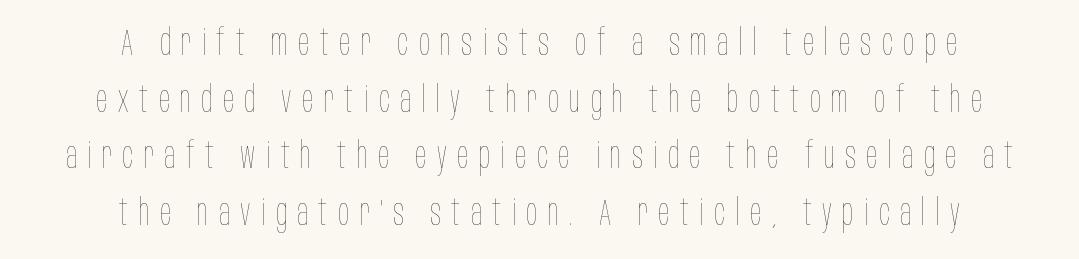
The font's upright variant was chosen for this text. There is plenty of visible air inserted between adjacent glyphs. Which margin do the lines hug? Neither — every line sits in the middle. The rows are spaced the way most documents space them. Here the designer chose a conventional face with non-uniform glyph widths.
